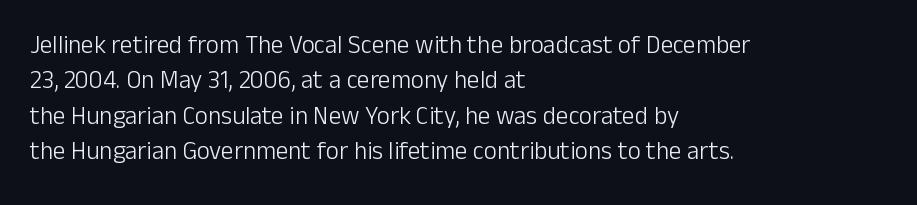
{"italic": "no", "bold": "no", "underline": "no", "align": "left", "line_spacing": "normal", "line_spacing_ratio": 1.42, "letter_spacing": "normal", "letter_spacing_em": 0.0, "glyph_px": 25}
